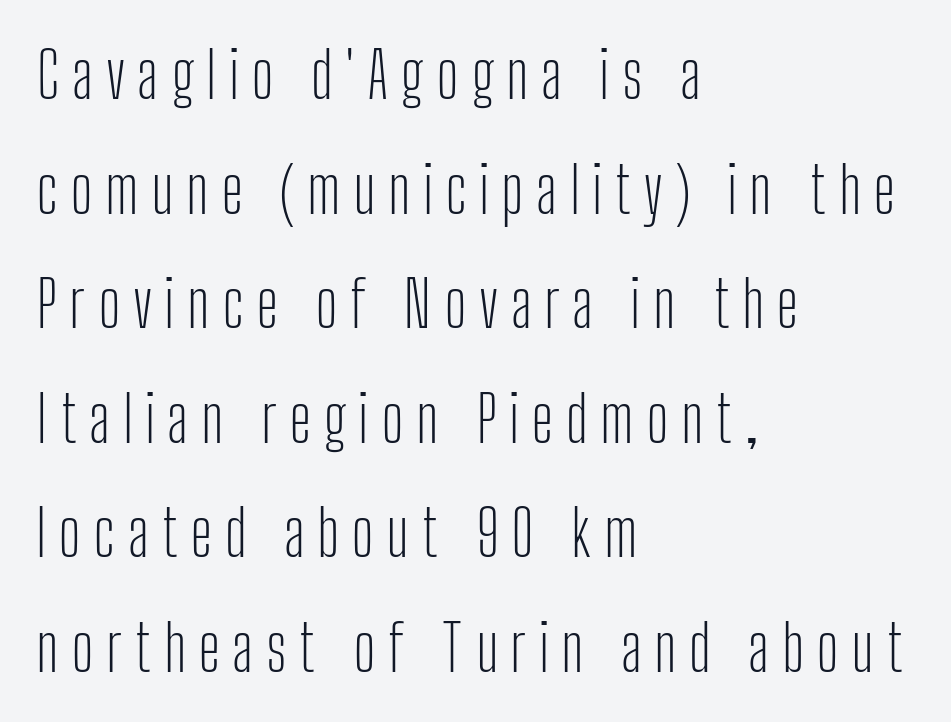
These glyphs show unthickened strokes, regular width or finer. What kind of face is this? One without serifs — a sans. Does the lettering tilt? It doesn't — this is upright. A clean baseline with only descenders dipping below it.
